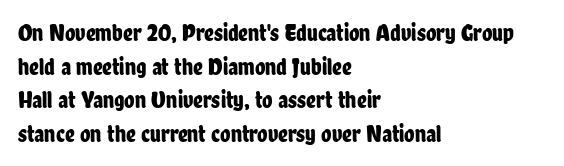
The image shows 24 px text type, upright; set left-aligned, normal line spacing (1.4x), normal letter spacing, not underlined.
